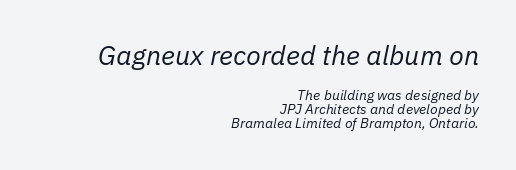
The letters are slanted; this is an italic face. Top chunk: large. Bottom chunk: small. Is the letter spacing exaggerated? No — it looks like the ordinary default. Right-aligned paragraph, ragged on the left.
